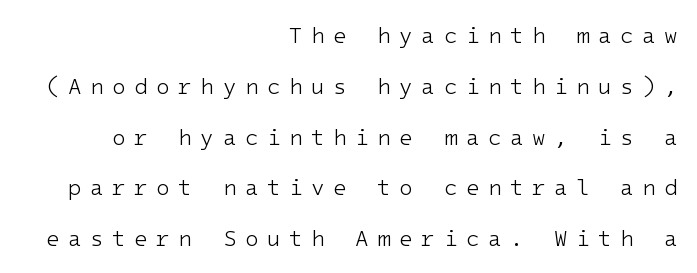
Q: Is the text bold? A: No.
Q: Is the text italic (slanted)? A: No, it is upright.
Q: Is the text underlined? A: No.
Q: How is the paragraph aligned? A: Right-aligned.
Q: Is the spacing between letters normal or unusually wide? A: Unusually wide.
Q: Is the spacing between lines tight, normal or loose? A: Loose.
